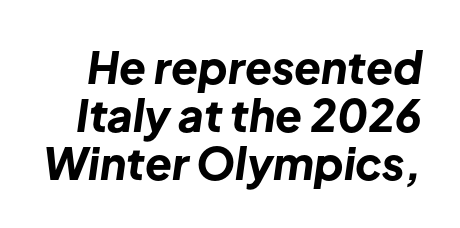
Here the designer chose a conventional face with non-uniform glyph widths. You'd pick this weight for a headline — it's a proper bold. The area under the type is left untouched. Slanted lettering throughout. There is no visible air inserted between adjacent glyphs.
